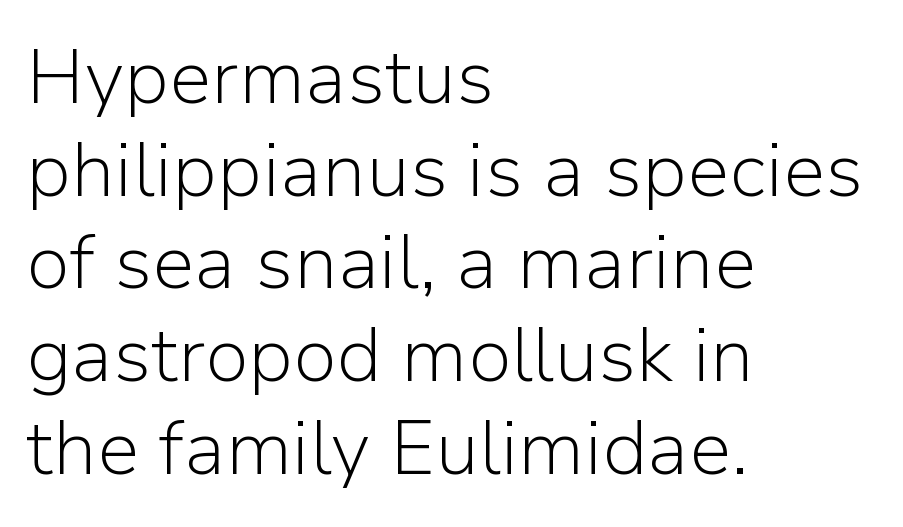
The image shows 76 px light sans-serif type, upright; set left-aligned, line spacing 1.22x, normal letter spacing, not underlined; low stroke contrast and a medium x-height.
